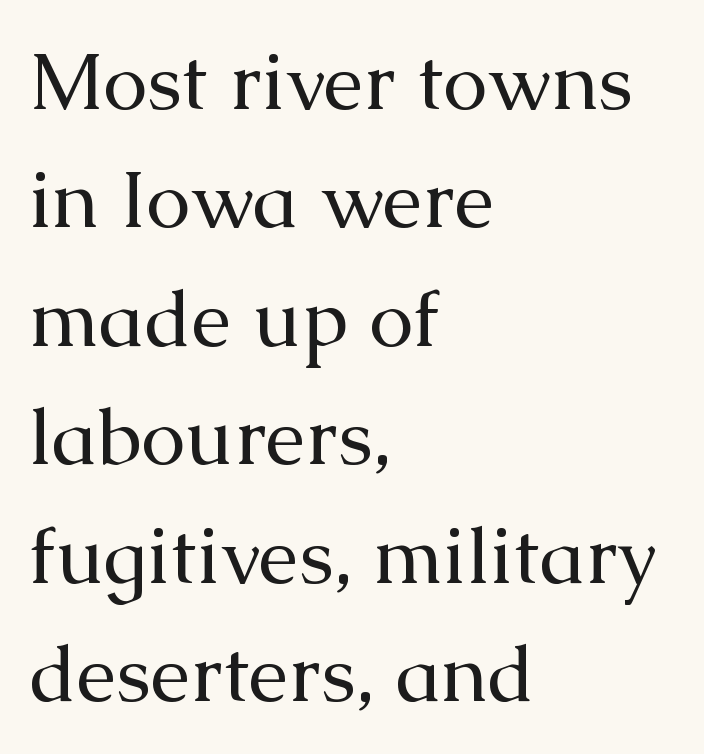
The image shows 80 px regular-weight serif type, upright; set left-aligned, normal line spacing (1.48x), normal letter spacing, not underlined; medium stroke contrast and a medium x-height.
